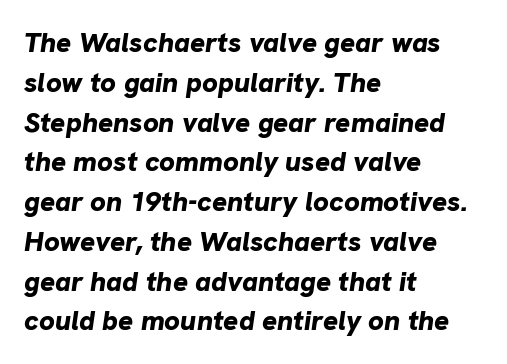
Q: Is the text bold? A: Yes.
Q: Is the text italic (slanted)? A: Yes, it leans right by about 8 degrees.
Q: Is the text underlined? A: No.
Q: How is the paragraph aligned? A: Left-aligned.
Q: Is the spacing between letters normal or unusually wide? A: Normal.
Q: Is the spacing between lines tight, normal or loose? A: Normal.
Q: Width (condensed, normal, or wide)? A: Normal.
Q: Stroke contrast? A: Low.
Q: x-height? A: Medium.
Q: Monospaced? A: No.
